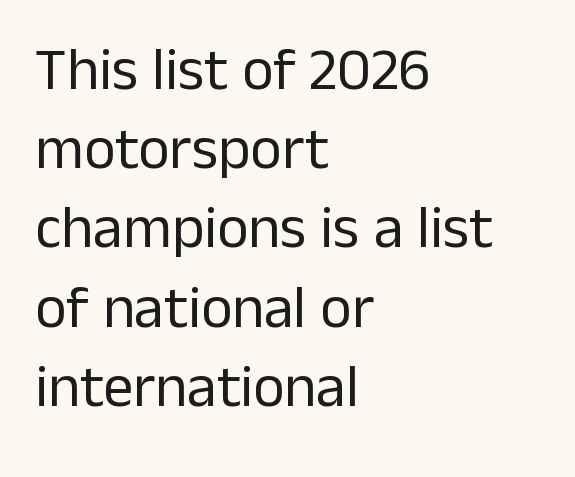
The image shows 60 px regular-weight sans-serif type, upright; set left-aligned, normal line spacing (1.32x), normal letter spacing, not underlined; low stroke contrast and a medium x-height.
